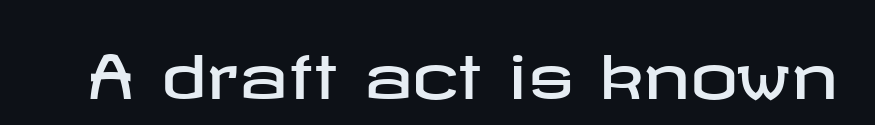
The image shows 59 px wide sans-serif type, upright; set normal letter spacing, not underlined; low stroke contrast and a medium x-height.
